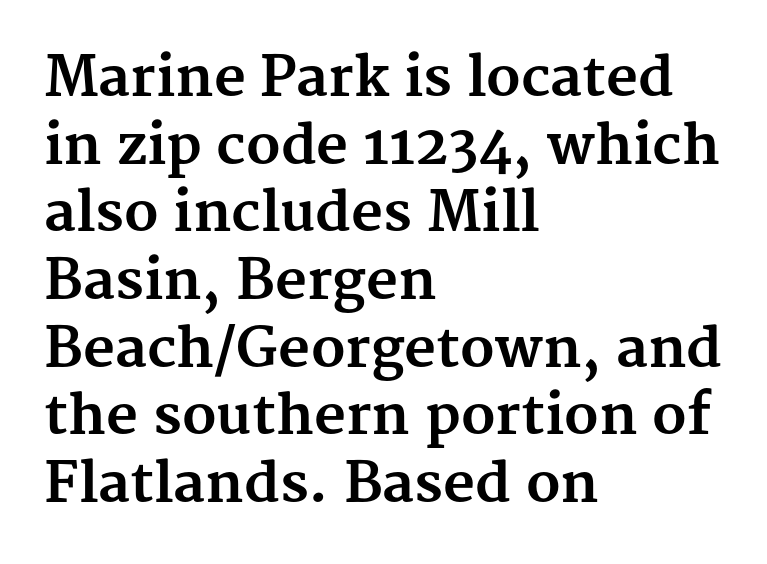
Q: Is the text bold? A: Yes.
Q: Is the text italic (slanted)? A: No, it is upright.
Q: Is the typeface a serif or a sans-serif typeface? A: Serif.
Q: Is the text underlined? A: No.
Q: How is the paragraph aligned? A: Left-aligned.
Q: Is the spacing between letters normal or unusually wide? A: Normal.
Q: Width (condensed, normal, or wide)? A: Normal.
Q: Stroke contrast? A: Medium.
Q: x-height? A: Medium.
Q: Monospaced? A: No.
